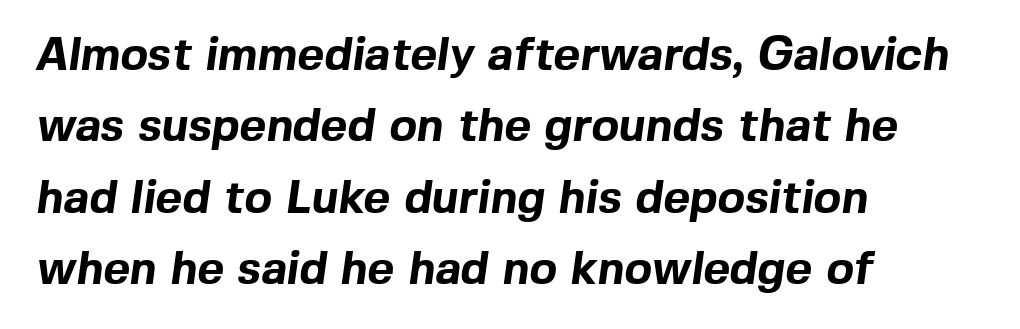
Whoever set this chose a conventional vertical rhythm. The face used here is proportionally spaced, like ordinary book or web type. Line starts are locked; line ends wander. Compared with typical body copy, the letter spacing here is the same.
